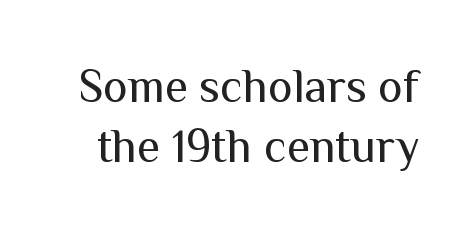
Each row of text sits above clean, open space. Stems and bowls with no extra thickness — not bold. This block has exactly the height ordinary leading produces. Each letter's strokes conclude bluntly, with no projecting serifs. Between one letter and the next there's only the usual sliver of space.
